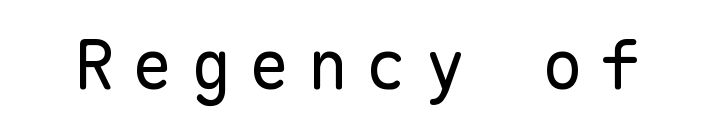
Grotesque or geometric, the face here clearly has no serifs. The lettering holds an erect, upright posture throughout. The weight tops out at a normal text grade. Here the designer chose a console-style face with uniform glyph widths. A clean baseline with only descenders dipping below it. Short note: letters widely spaced.
